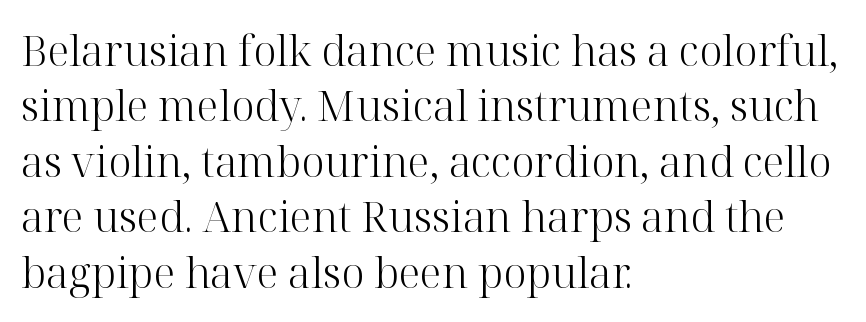
The image shows 42 px light serif type, upright; set left-aligned, normal line spacing (1.32x), normal letter spacing, not underlined; high stroke contrast and a medium x-height.
